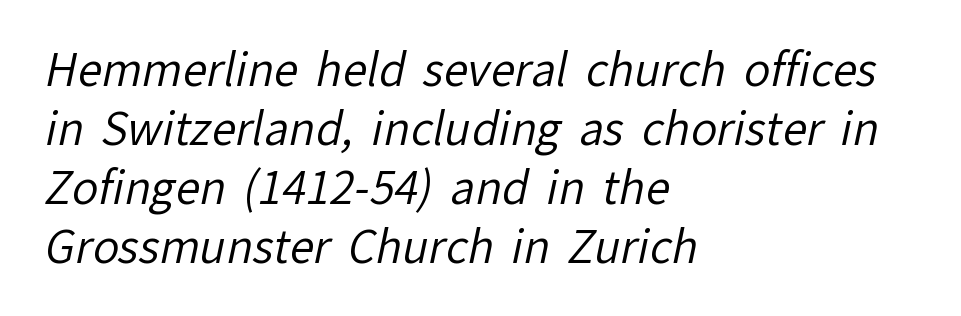
The image shows 44 px regular-weight sans-serif type; set left-aligned, normal line spacing (1.34x), normal letter spacing, not underlined; low stroke contrast and a medium x-height.
